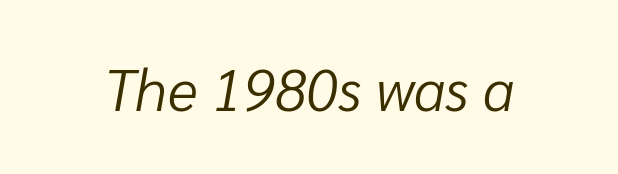
The baseline area is clear. Slant detected: the letters are inclined. Think of a printed novel: that variable character pitch is what you see here. Heft: none added — not bold.
